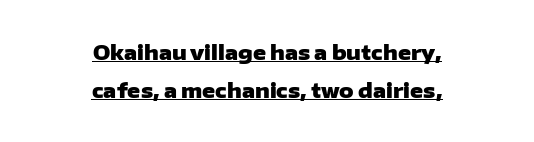
Alignment: centered. Vertical strokes here are truly vertical. Summary of vertical rhythm: relaxed, with wide interline spacing. Set as a true bold cut, around the 700 mark. Caption: standard tracking, unaltered.
